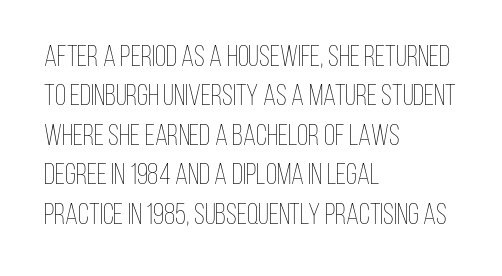
The image shows 29 px thin, condensed type, upright; set left-aligned, normal line spacing (1.36x), normal letter spacing, not underlined; low stroke contrast and a large x-height.
